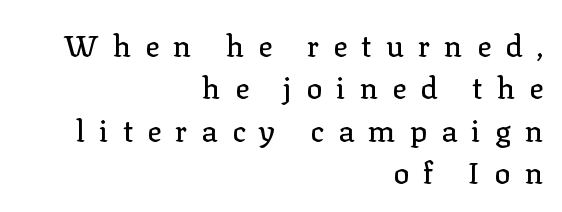
{"serif": "yes", "italic": "no", "width": "normal", "stroke_contrast": "low", "x_height": "medium", "monospaced": "no", "underline": "no", "align": "right", "line_spacing": "normal", "line_spacing_ratio": 1.41, "letter_spacing": "wide", "letter_spacing_em": 0.47, "glyph_px": 30}
